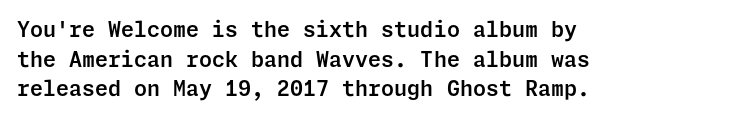
{"italic": "no", "underline": "no", "align": "left", "line_spacing": "normal", "line_spacing_ratio": 1.41, "letter_spacing": "normal", "letter_spacing_em": 0.0, "glyph_px": 21}
